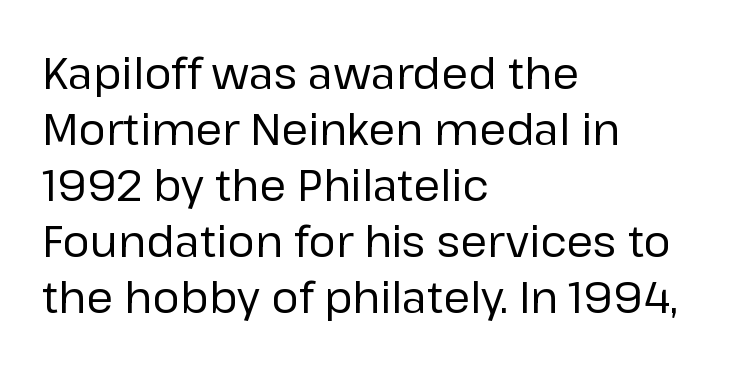
{"serif": "no", "italic": "no", "bold": "no", "weight": "regular", "width": "normal", "stroke_contrast": "low", "x_height": "medium", "monospaced": "no", "underline": "no", "align": "left", "line_spacing": "normal", "line_spacing_ratio": 1.3, "letter_spacing": "normal", "letter_spacing_em": 0.0, "glyph_px": 43}
